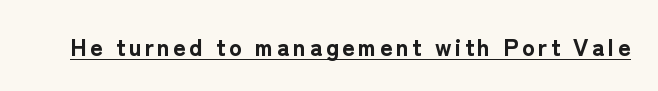
{"italic": "no", "bold": "yes", "underline": "yes", "glyph_px": 24}
